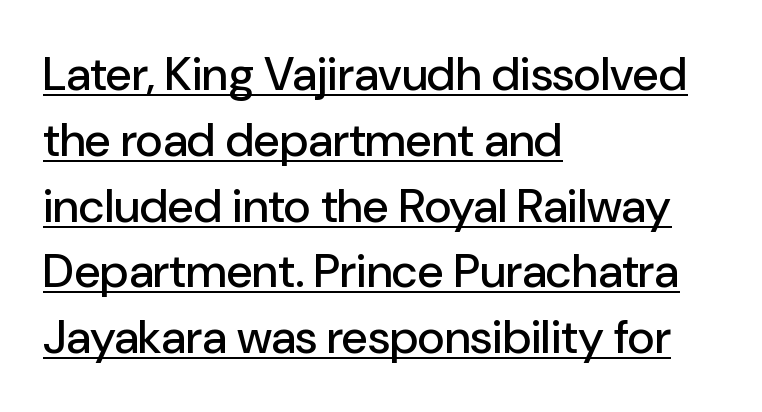
Q: Is the text italic (slanted)? A: No, it is upright.
Q: Is the typeface a serif or a sans-serif typeface? A: Sans-serif.
Q: Is the text underlined? A: Yes.
Q: How is the paragraph aligned? A: Left-aligned.
Q: Is the spacing between letters normal or unusually wide? A: Normal.
Q: Is the spacing between lines tight, normal or loose? A: Normal.
Q: Width (condensed, normal, or wide)? A: Normal.
Q: Stroke contrast? A: Low.
Q: x-height? A: Medium.
Q: Monospaced? A: No.
